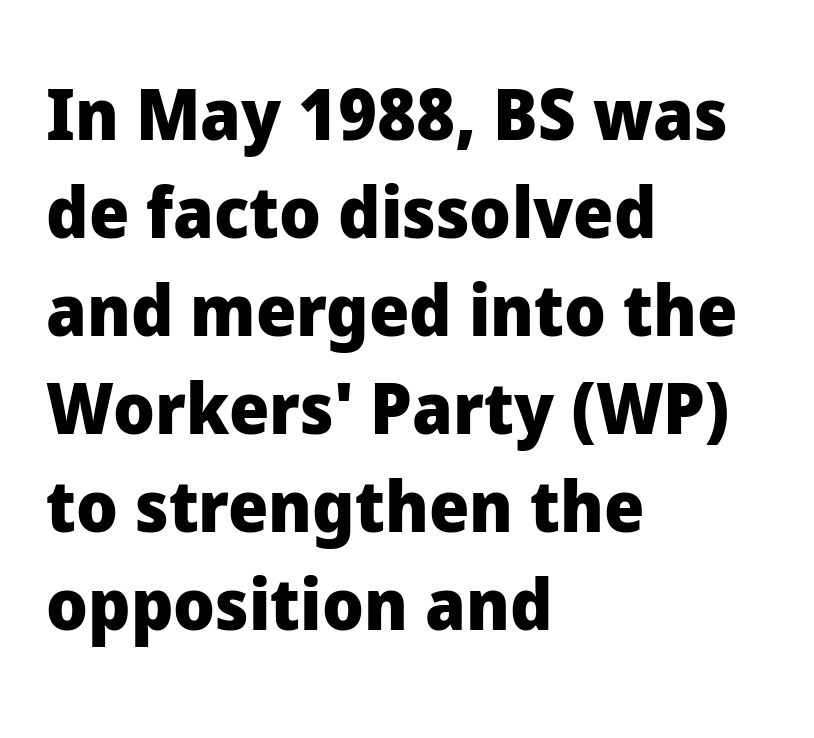
The image shows 71 px heavy sans-serif type, upright; set left-aligned, normal line spacing (1.38x), normal letter spacing, not underlined; low stroke contrast and a medium x-height.
